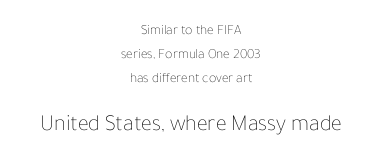
{"italic": "no", "bold": "no", "underline": "no", "align": "center", "line_spacing_ratio": 1.73, "letter_spacing": "normal", "letter_spacing_em": 0.0, "larger_block": "second", "size_ratio": 1.64, "glyph_px": 23}
